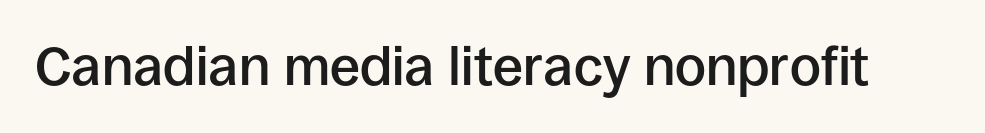
Q: Is the text bold? A: Semi-bold.
Q: Is the text italic (slanted)? A: No, it is upright.
Q: Is the typeface a serif or a sans-serif typeface? A: Sans-serif.
Q: Is the text underlined? A: No.
Q: Is the spacing between letters normal or unusually wide? A: Normal.
Q: Width (condensed, normal, or wide)? A: Normal.
Q: Stroke contrast? A: Low.
Q: x-height? A: Large.
Q: Monospaced? A: No.
